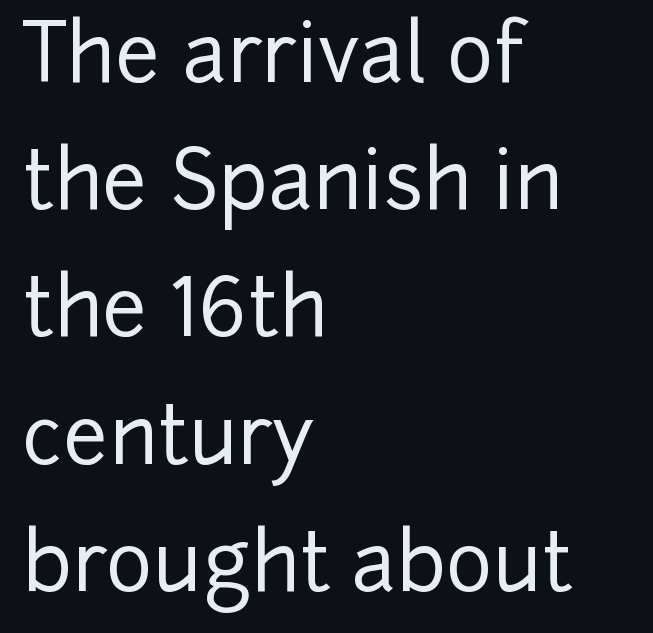
Q: Is the text italic (slanted)? A: No, it is upright.
Q: Is the typeface a serif or a sans-serif typeface? A: Sans-serif.
Q: Is the text underlined? A: No.
Q: How is the paragraph aligned? A: Left-aligned.
Q: Is the spacing between letters normal or unusually wide? A: Normal.
Q: Is the spacing between lines tight, normal or loose? A: Normal.
Q: Width (condensed, normal, or wide)? A: Normal.
Q: Stroke contrast? A: Low.
Q: x-height? A: Medium.
Q: Monospaced? A: No.
